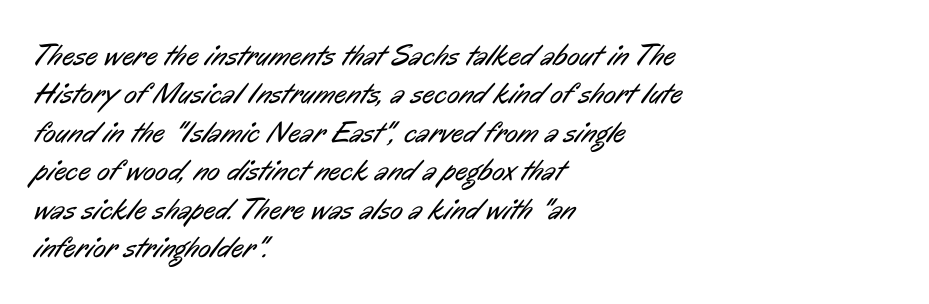
Lines of text with bare space underneath. Spacing verdict: proportional, widths tailored to each character. Are there feet on the stems? There aren't — it's a sans. The passage shown is not bold in any degree. The passage shown stacks its lines at a standard gap. Every row of glyphs begins at an identical x-position on the left.
